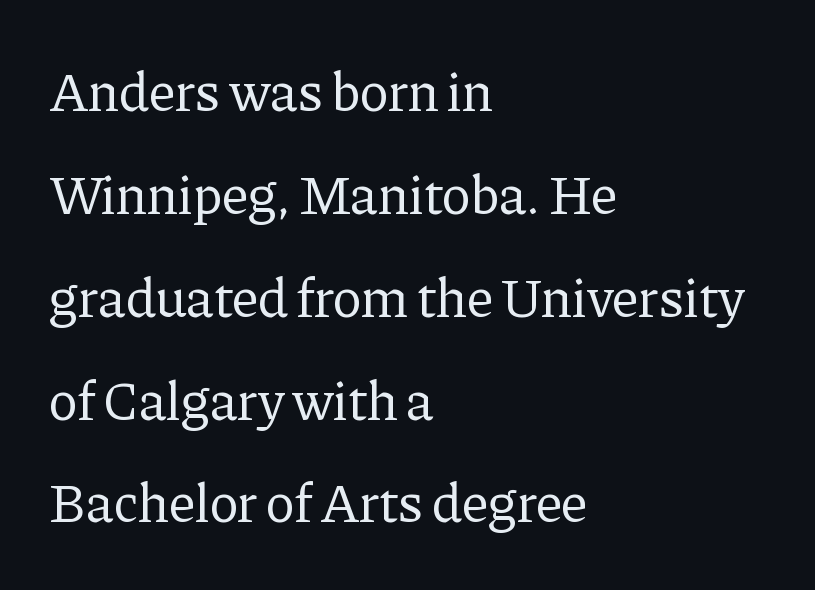
{"serif": "yes", "italic": "no", "bold": "no", "weight": "regular", "width": "normal", "stroke_contrast": "low", "x_height": "medium", "monospaced": "no", "underline": "no", "align": "left", "line_spacing_ratio": 1.87, "letter_spacing": "normal", "letter_spacing_em": 0.0, "glyph_px": 55}
